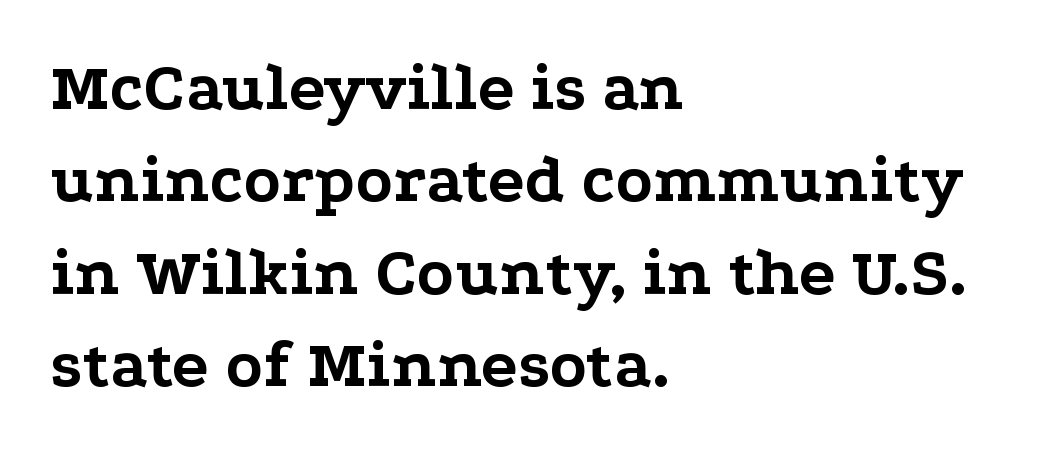
What weight is shown? A full bold with thick strokes. The face used here is proportionally spaced, like ordinary book or web type. The letterforms sit shoulder to shoulder at normal distance. The rows are spaced the way most documents space them.
